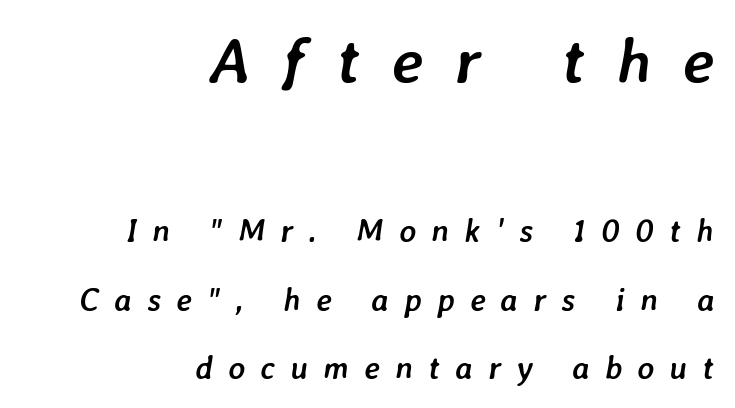
Line ends are locked; line starts wander. Character widths vary here, with narrow letters taking less room than wide ones. In terms of posture, this sample is oblique. In terms of letterspacing, this is a distinctly airy, spread setting. Chunky letters — that's bold for sure.
